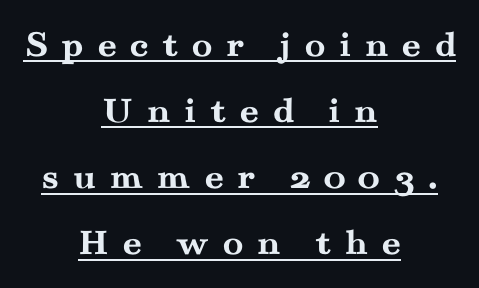
Q: Is the text bold? A: Yes.
Q: Is the text italic (slanted)? A: No, it is upright.
Q: Is the typeface a serif or a sans-serif typeface? A: Serif.
Q: Is the text underlined? A: Yes.
Q: How is the paragraph aligned? A: Centered.
Q: Is the spacing between letters normal or unusually wide? A: Unusually wide.
Q: Width (condensed, normal, or wide)? A: Wide.
Q: Stroke contrast? A: Medium.
Q: x-height? A: Small.
Q: Monospaced? A: No.
